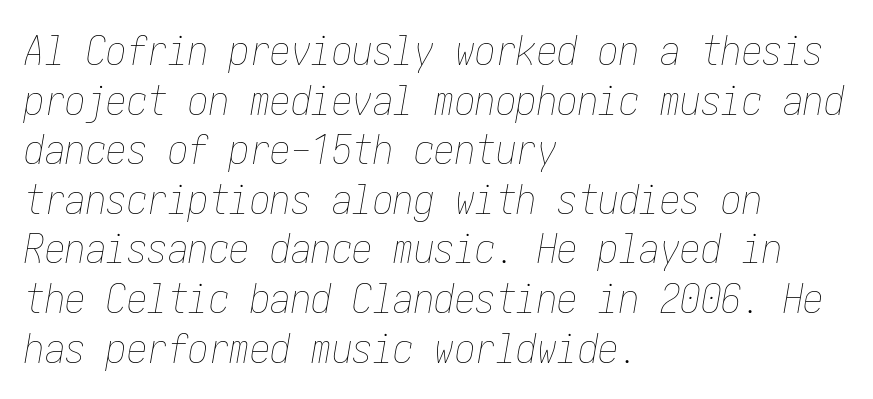
Q: Is the text bold? A: No.
Q: Is the text italic (slanted)? A: Yes, it leans right by about 10 degrees.
Q: Is the text underlined? A: No.
Q: How is the paragraph aligned? A: Left-aligned.
Q: Is the spacing between letters normal or unusually wide? A: Normal.
Q: Width (condensed, normal, or wide)? A: Condensed.
Q: Stroke contrast? A: Low.
Q: x-height? A: Medium.
